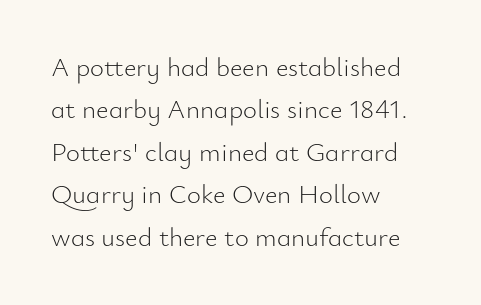
Q: Is the text bold? A: No.
Q: Is the text italic (slanted)? A: No, it is upright.
Q: Is the text underlined? A: No.
Q: How is the paragraph aligned? A: Left-aligned.
Q: Is the spacing between letters normal or unusually wide? A: Normal.
Q: Is the spacing between lines tight, normal or loose? A: Normal.
